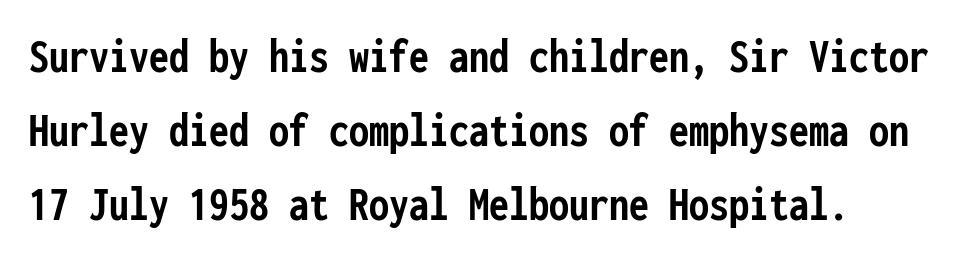
{"serif": "no", "italic": "no", "bold": "yes", "weight": "semibold", "width": "condensed", "stroke_contrast": "low", "x_height": "medium", "monospaced": "yes", "underline": "no", "align": "left", "line_spacing": "normal", "line_spacing_ratio": 1.48, "letter_spacing": "normal", "letter_spacing_em": 0.0, "glyph_px": 50}
